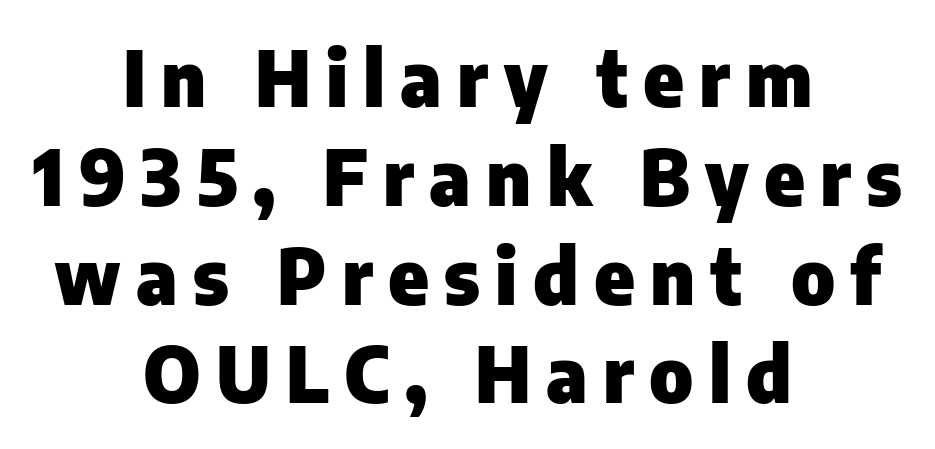
Unlike italic type, these characters show no tilt at all. Varying glyph widths throughout — classic text-font behaviour. Successive baselines arrive at the customary interval. In terms of weight, the rendering is a true, heavy bold. The passage is arranged like a title page — every line centered. The gap between lines stays unmarked.
